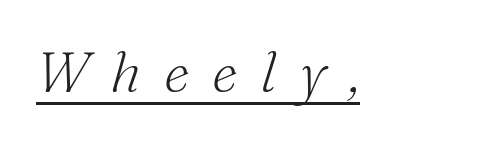
{"serif": "yes", "italic": "yes", "lean": "right", "slant_degrees": 16, "bold": "no", "weight": "light", "width": "normal", "stroke_contrast": "medium", "x_height": "small", "monospaced": "no", "underline": "yes", "letter_spacing": "wide", "letter_spacing_em": 0.4, "glyph_px": 57}
